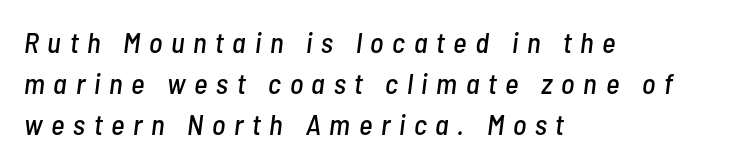
{"italic": "yes", "lean": "right", "slant_degrees": 7, "width": "condensed", "stroke_contrast": "low", "x_height": "medium", "monospaced": "no", "underline": "no", "align": "left", "line_spacing": "normal", "line_spacing_ratio": 1.42, "letter_spacing": "wide", "letter_spacing_em": 0.3, "glyph_px": 29}
